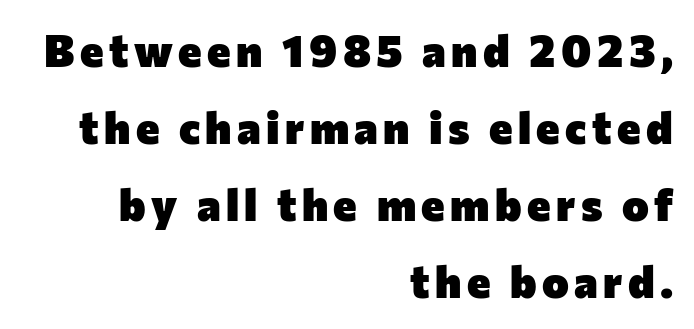
You can tell it's not italic because the verticals are truly vertical. Anything drawn beneath the words? Only blank space. The ragged edge is on the left, which tells us the setting is flush right. Examine the stroke ends and you'll find no serifs. The passage shown is typed in a proportional face where columns would drift.
